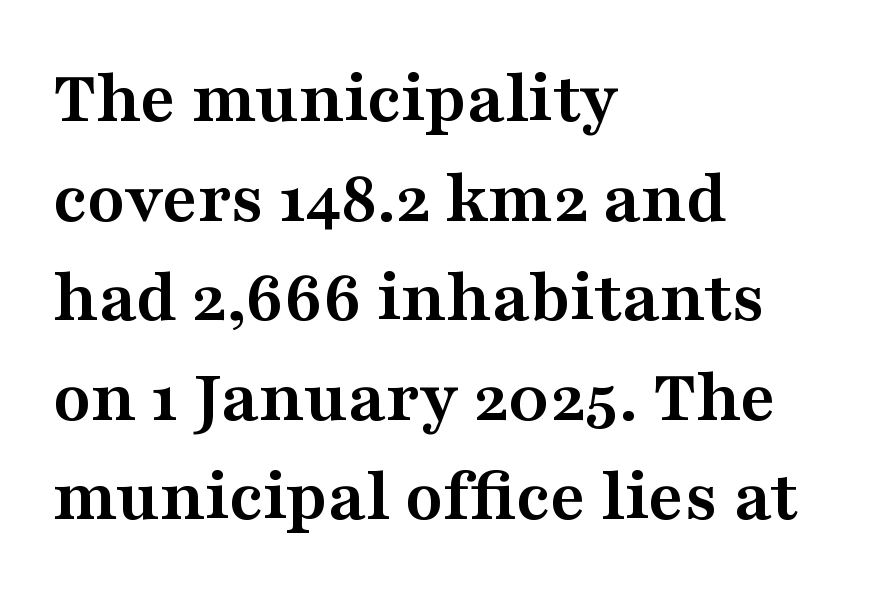
{"serif": "yes", "italic": "no", "bold": "yes", "weight": "semibold", "width": "wide", "stroke_contrast": "medium", "x_height": "medium", "monospaced": "no", "underline": "no", "align": "left", "line_spacing": "normal", "line_spacing_ratio": 1.31, "letter_spacing": "normal", "letter_spacing_em": 0.0, "glyph_px": 76}
